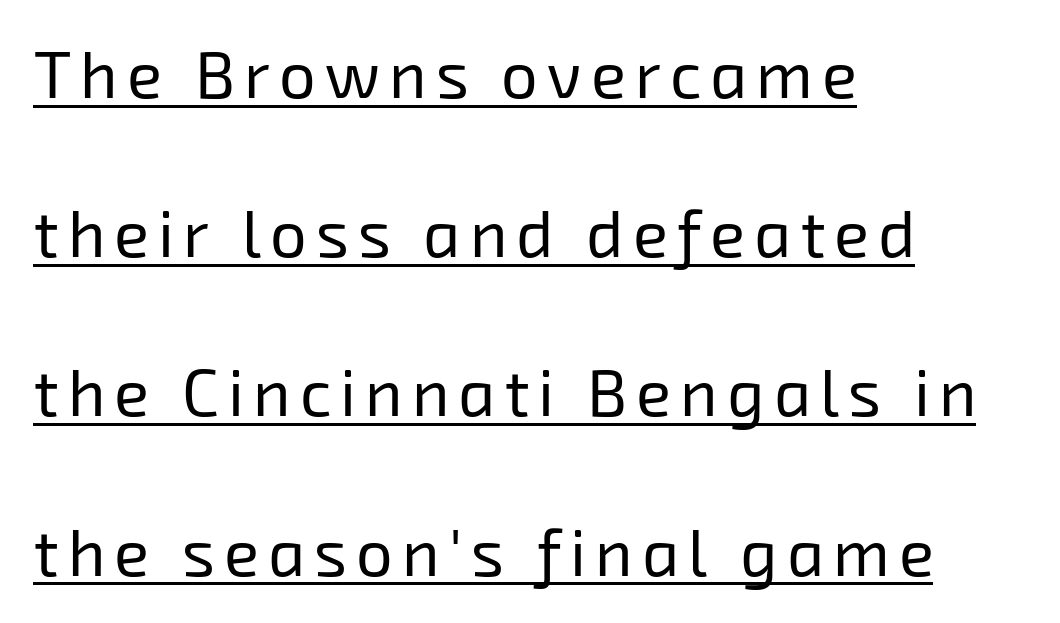
Q: Is the text bold? A: No.
Q: Is the typeface a serif or a sans-serif typeface? A: Sans-serif.
Q: Is the text underlined? A: Yes.
Q: How is the paragraph aligned? A: Left-aligned.
Q: Is the spacing between lines tight, normal or loose? A: Loose.
Q: Width (condensed, normal, or wide)? A: Normal.
Q: Stroke contrast? A: Low.
Q: x-height? A: Medium.
Q: Monospaced? A: No.
